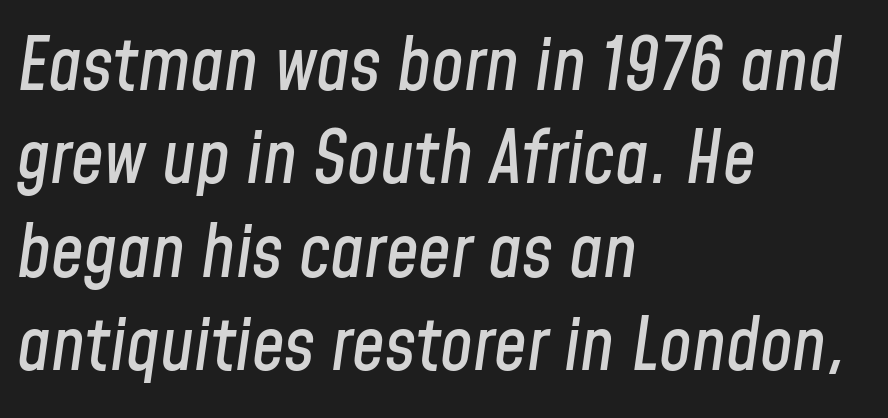
The letters are slanted; this is an italic face. The lines are quadded left. Notice how descenders clear the ascenders below comfortably — that's standard leading. The passage shown has conventional tracking throughout. These lines are rendered in a variable-pitch font. Clear beneath every line of the passage.
